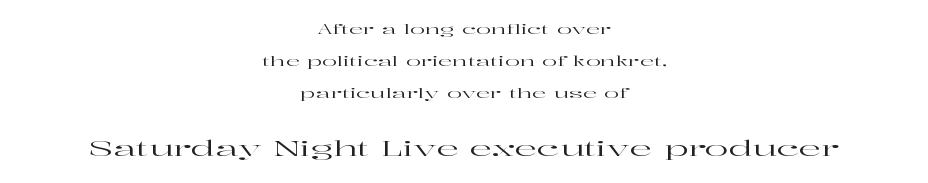
Just letters on the line, the space beneath them empty. A typesetter would mark this as roman, not italic. Students, observe: this is what heavily led, spacious text looks like. How are the letters spaced? Ordinarily, with no added tracking. Compare the two chunks: the lower has the greater cap height.
